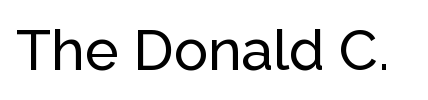
Q: Is the text italic (slanted)? A: No, it is upright.
Q: Is the typeface a serif or a sans-serif typeface? A: Sans-serif.
Q: Is the text underlined? A: No.
Q: Is the spacing between letters normal or unusually wide? A: Normal.
Q: Width (condensed, normal, or wide)? A: Normal.
Q: Stroke contrast? A: Low.
Q: x-height? A: Medium.
Q: Monospaced? A: No.
